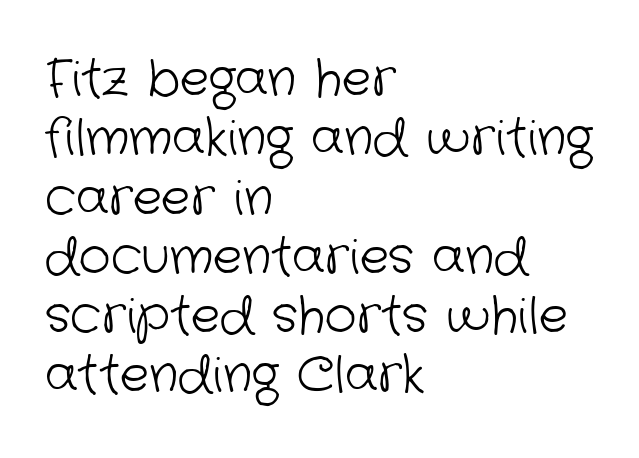
Q: Is the text bold? A: No.
Q: Is the typeface a serif or a sans-serif typeface? A: Sans-serif.
Q: Is the text underlined? A: No.
Q: How is the paragraph aligned? A: Left-aligned.
Q: Is the spacing between letters normal or unusually wide? A: Normal.
Q: Width (condensed, normal, or wide)? A: Normal.
Q: Stroke contrast? A: Low.
Q: x-height? A: Medium.
Q: Monospaced? A: No.
